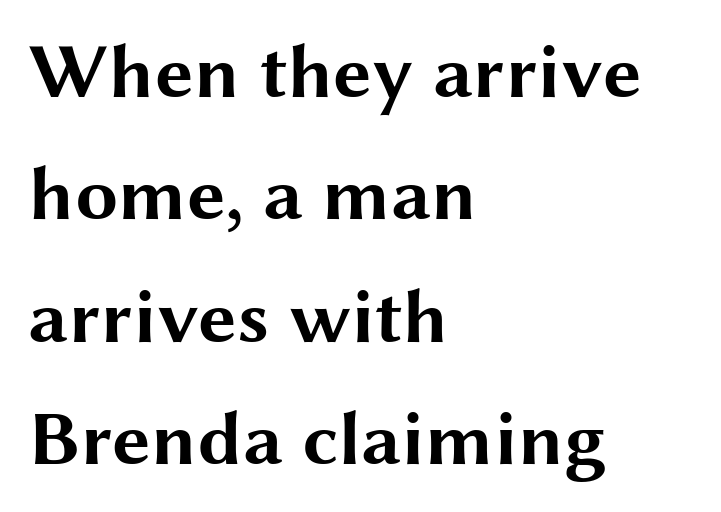
Set as a true bold cut, around the 700 mark. It's the straight-up-and-down kind of type. In terms of letterform style, serifs are entirely absent. The type is set solid horizontally, with unmodified tracking. Notice how descenders clear the ascenders below comfortably — that's standard leading. Descenders hang freely into open space.
